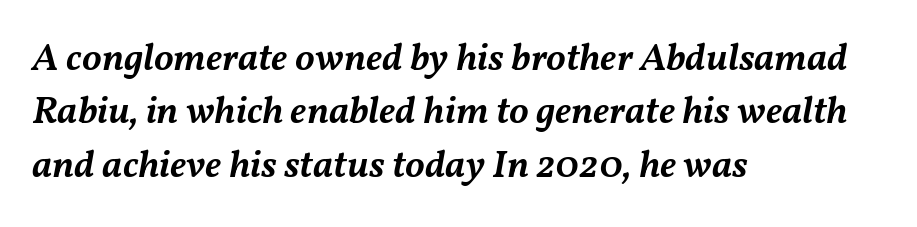
Q: Is the text bold? A: Semi-bold.
Q: Is the text italic (slanted)? A: Yes, it leans right by about 11 degrees.
Q: Is the text underlined? A: No.
Q: How is the paragraph aligned? A: Left-aligned.
Q: Is the spacing between letters normal or unusually wide? A: Normal.
Q: Is the spacing between lines tight, normal or loose? A: Normal.
Q: Width (condensed, normal, or wide)? A: Normal.
Q: Stroke contrast? A: Medium.
Q: x-height? A: Medium.
Q: Monospaced? A: No.
